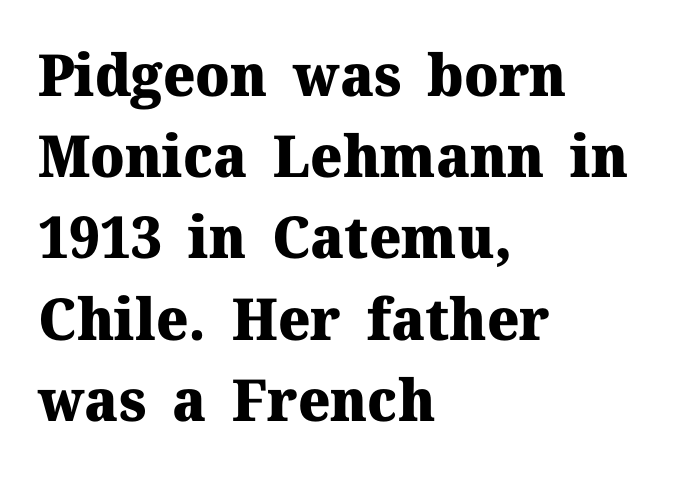
{"serif": "yes", "italic": "no", "bold": "yes", "weight": "heavy", "width": "normal", "stroke_contrast": "medium", "x_height": "medium", "monospaced": "no", "underline": "no", "align": "left", "line_spacing": "normal", "line_spacing_ratio": 1.4, "letter_spacing": "normal", "letter_spacing_em": 0.0, "glyph_px": 58}
